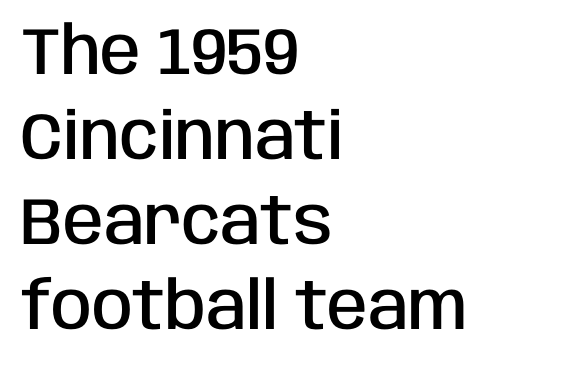
{"serif": "no", "italic": "no", "bold": "semi", "weight": "semibold", "width": "condensed", "stroke_contrast": "low", "x_height": "large", "monospaced": "no", "underline": "no", "align": "left", "line_spacing": "normal", "line_spacing_ratio": 1.29, "letter_spacing": "normal", "letter_spacing_em": 0.0, "glyph_px": 66}
